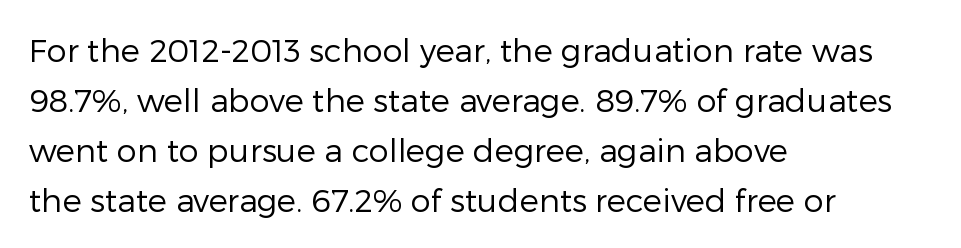
Spacing verdict: proportional, widths tailored to each character. Posture: upright roman. Each word holds together tightly as a unit, with standard inter-letter gaps. Decoration check: the copy has no underline. The typesetting does not lean heavy: it is not bold. The text was rendered using a sans face with plain stroke endings.
